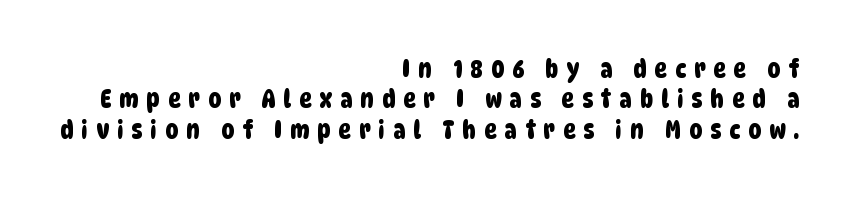
Spacing between characters has been opened up far beyond the box default. The space beneath each line is pristine and unruled. In CSS terms this would be text-align: right.
